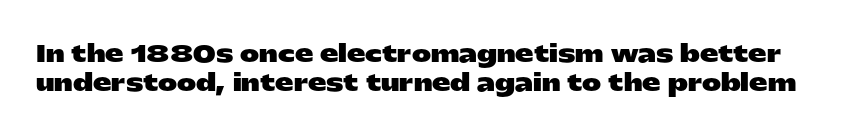
Compared with typical paragraphs, the rows here are spaced about the same. Quick note: not italic, upright. Typesetter's note: full bold, strokes at maximum text heaviness. What stands out about the letter spacing? Nothing — it is the standard amount. The strip under each line holds only bare page.
